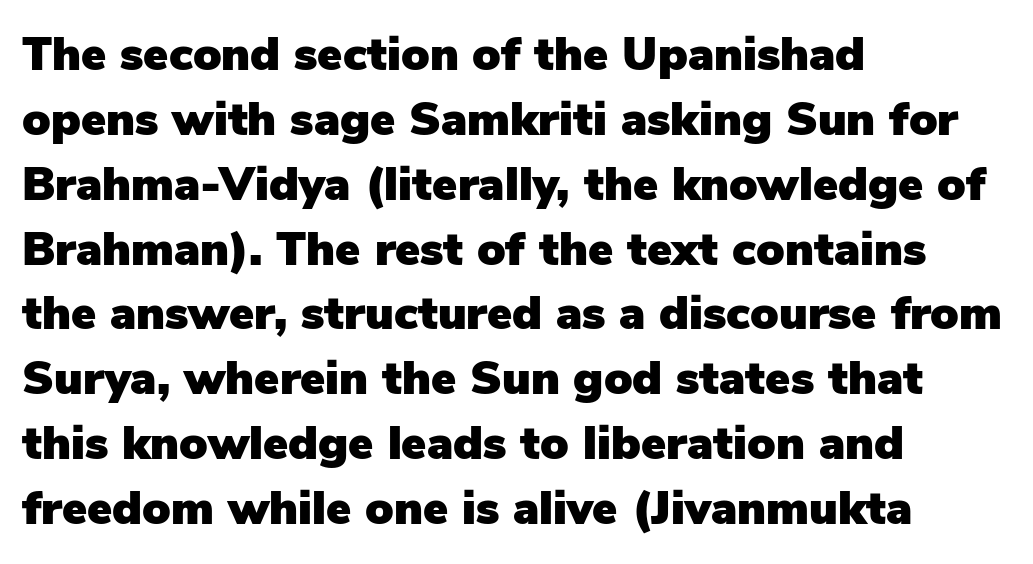
Q: Is the text italic (slanted)? A: No, it is upright.
Q: Is the typeface a serif or a sans-serif typeface? A: Sans-serif.
Q: Is the text underlined? A: No.
Q: How is the paragraph aligned? A: Left-aligned.
Q: Is the spacing between letters normal or unusually wide? A: Normal.
Q: Is the spacing between lines tight, normal or loose? A: Normal.
Q: Width (condensed, normal, or wide)? A: Normal.
Q: Stroke contrast? A: Low.
Q: x-height? A: Medium.
Q: Monospaced? A: No.
